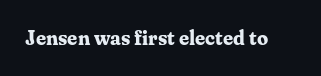
The image shows 20 px bold type, upright; set normal letter spacing, not underlined.
